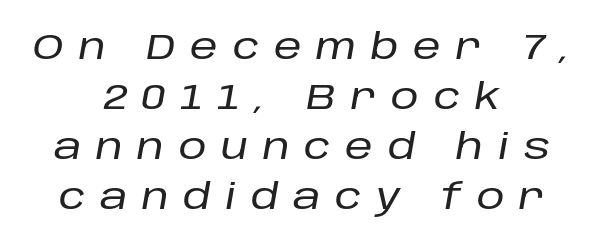
The image shows 35 px text type, italic (leaning right); set centered, normal line spacing (1.43x), unusually wide letter spacing (+0.42 em), not underlined; low stroke contrast and a large x-height.
